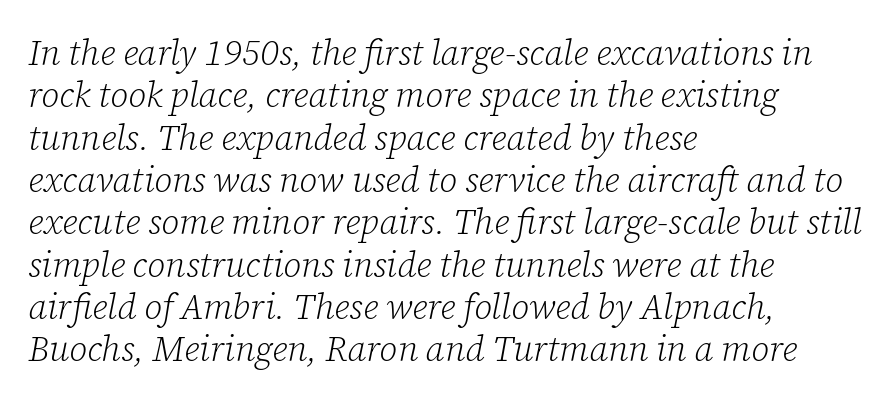
The image shows 35 px light serif type, italic (leaning right); set left-aligned, line spacing 1.21x, normal letter spacing, not underlined; low stroke contrast and a medium x-height.
